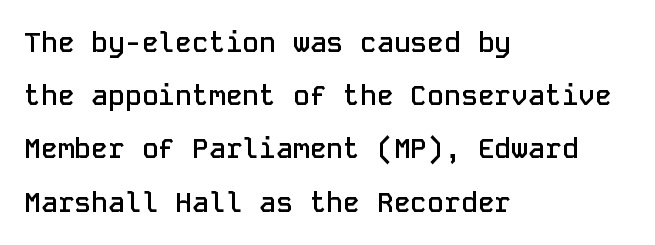
Q: Is the text bold? A: Semi-bold.
Q: Is the text italic (slanted)? A: No, it is upright.
Q: Is the typeface a serif or a sans-serif typeface? A: Sans-serif.
Q: Is the text underlined? A: No.
Q: How is the paragraph aligned? A: Left-aligned.
Q: Is the spacing between letters normal or unusually wide? A: Normal.
Q: Is the spacing between lines tight, normal or loose? A: Loose.
Q: Width (condensed, normal, or wide)? A: Normal.
Q: Stroke contrast? A: Low.
Q: x-height? A: Medium.
Q: Monospaced? A: Yes.
